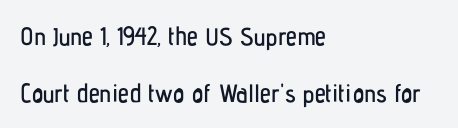
Q: Is the text italic (slanted)? A: No, it is upright.
Q: Is the text underlined? A: No.
Q: How is the paragraph aligned? A: Left-aligned.
Q: Is the spacing between letters normal or unusually wide? A: Normal.
Q: Is the spacing between lines tight, normal or loose? A: Loose.
